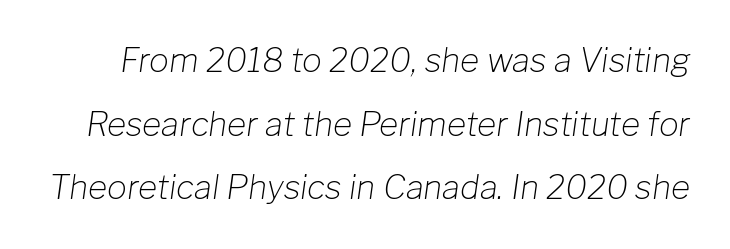
{"italic": "yes", "lean": "right", "slant_degrees": 8, "bold": "no", "weight": "light", "width": "normal", "stroke_contrast": "low", "x_height": "medium", "monospaced": "no", "underline": "no", "line_spacing": "loose", "line_spacing_ratio": 1.93, "letter_spacing": "normal", "letter_spacing_em": 0.0, "glyph_px": 33}
